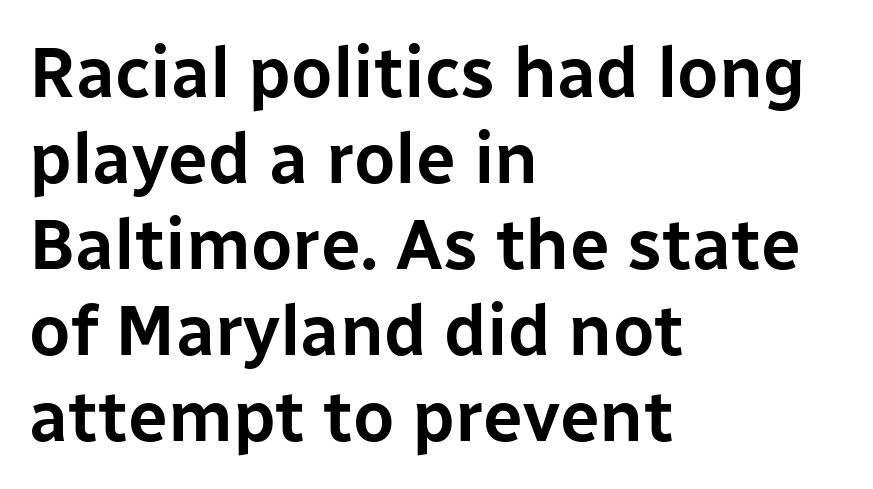
Check the space under the baseline: it is left empty. When letters stand straight like this, we call the style roman or upright. Character widths vary here, with narrow letters taking less room than wide ones. The paragraph has a hard left edge and a soft right edge. Short note: letters normally spaced. Check where the strokes stop: nothing finishes them off — pure sans.
